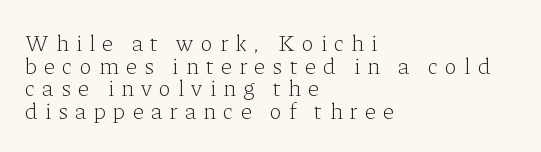
The letters stand straight up with perfectly vertical stems. These lines are set flush left with a ragged right edge. A quiet, ordinary-to-light weight characterises the typeface. Line spacing here is tight. Lines of text with bare space underneath.
